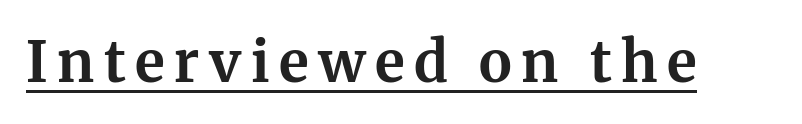
The passage shown is typeset with a serif family. Character widths vary here, with narrow letters taking less room than wide ones. Typographic density is high because the face is bold. The letters stand upright; this is a roman face. The string is rendered with underlining switched on.
